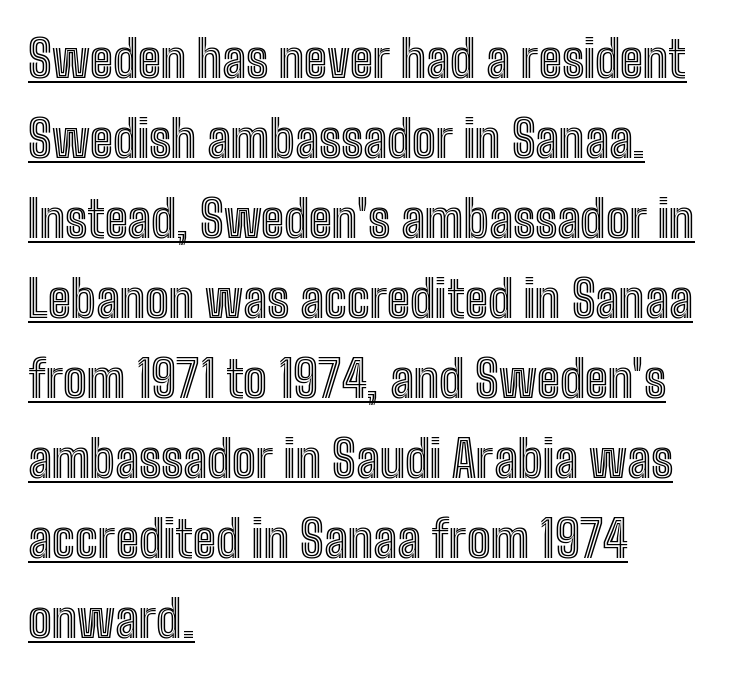
Q: Is the text italic (slanted)? A: No, it is upright.
Q: Is the text underlined? A: Yes.
Q: How is the paragraph aligned? A: Left-aligned.
Q: Is the spacing between letters normal or unusually wide? A: Normal.
Q: Is the spacing between lines tight, normal or loose? A: Normal.
Q: Width (condensed, normal, or wide)? A: Condensed.
Q: x-height? A: Medium.
Q: Monospaced? A: No.
